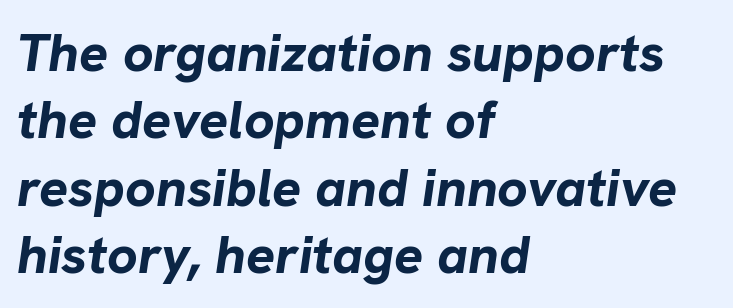
The font is running at its bold setting. Unmarked baselines from the first word to the last. Caption: multi-line text, flush left, ragged right. Students, observe: this is what conventionally led text looks like.
